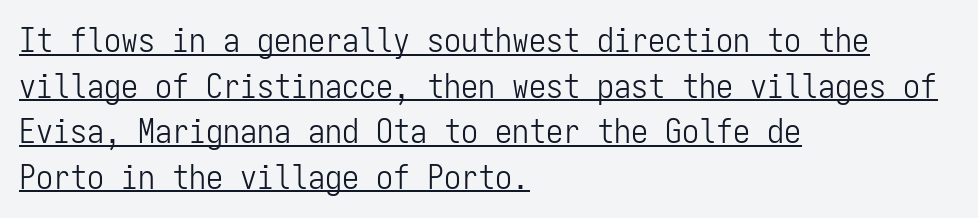
Q: Is the text bold? A: No.
Q: Is the text italic (slanted)? A: No, it is upright.
Q: Is the typeface a serif or a sans-serif typeface? A: Sans-serif.
Q: Is the text underlined? A: Yes.
Q: How is the paragraph aligned? A: Left-aligned.
Q: Is the spacing between letters normal or unusually wide? A: Normal.
Q: Is the spacing between lines tight, normal or loose? A: Normal.
Q: Width (condensed, normal, or wide)? A: Condensed.
Q: Stroke contrast? A: Low.
Q: x-height? A: Medium.
Q: Monospaced? A: Yes.
